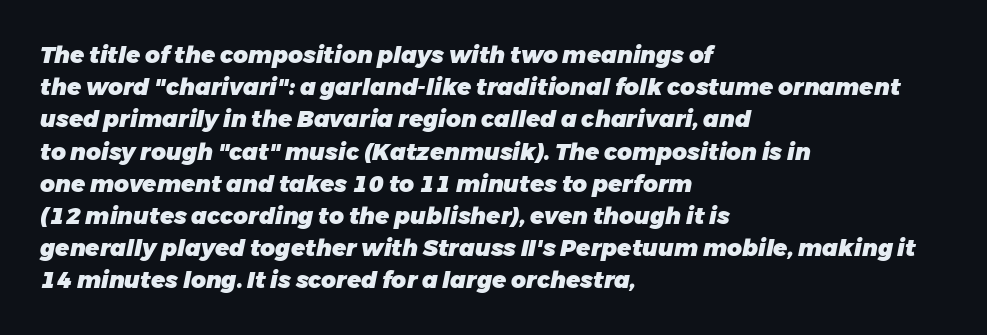
Does the weight exceed regular? Yes, all the way to bold. The face used here has a pronounced slope to its letters. Has an underline been added? It has not. One-word summary of the alignment: left. Normally led — the rows are evenly, conventionally spaced.
